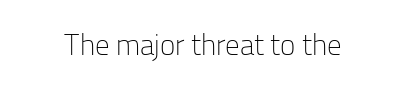
Standard letterfit; no display-style spreading of the glyphs. Nothing heavy about these letters — not bold at all. A typesetter would call this proportional, since set widths differ per character. If you folded the block vertically in half, each line would mirror itself in length. The typeface chosen for these lines omits serifs. The baseline area is clear.
